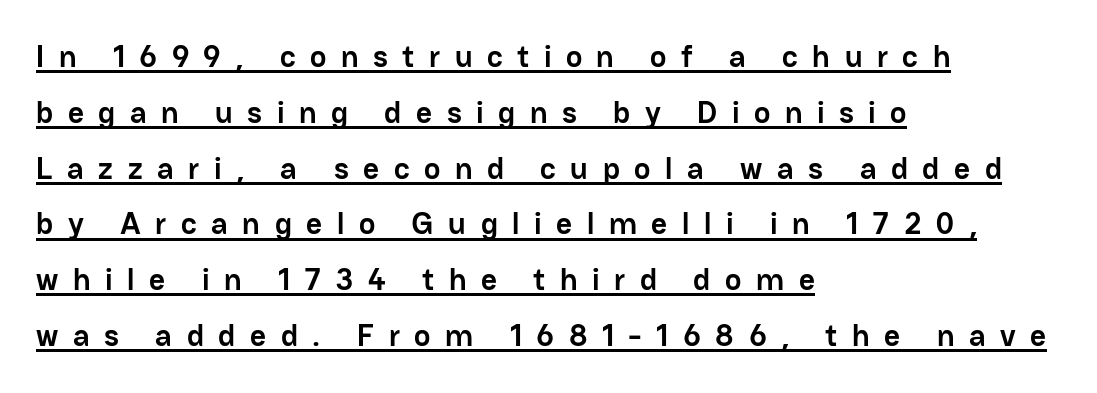
Q: Is the text bold? A: Yes.
Q: Is the text italic (slanted)? A: No, it is upright.
Q: Is the typeface a serif or a sans-serif typeface? A: Sans-serif.
Q: Is the text underlined? A: Yes.
Q: How is the paragraph aligned? A: Left-aligned.
Q: Is the spacing between letters normal or unusually wide? A: Unusually wide.
Q: Width (condensed, normal, or wide)? A: Normal.
Q: Stroke contrast? A: Low.
Q: x-height? A: Medium.
Q: Monospaced? A: No.
